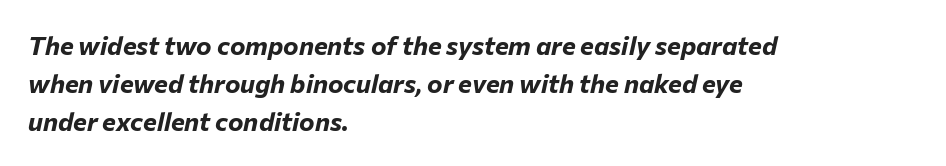
{"italic": "yes", "lean": "right", "slant_degrees": 12, "bold": "yes", "underline": "no", "align": "left", "line_spacing": "normal", "line_spacing_ratio": 1.47, "letter_spacing": "normal", "letter_spacing_em": 0.0, "glyph_px": 26}
